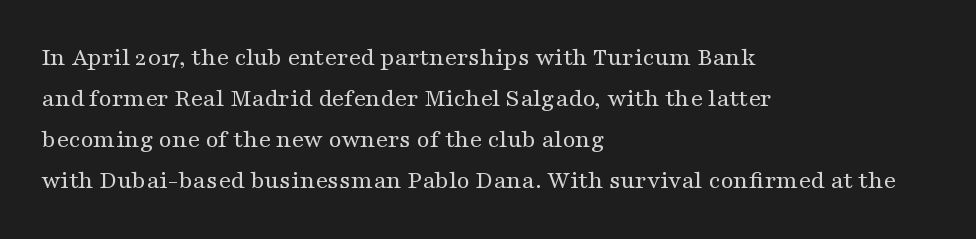
{"italic": "no", "bold": "no", "underline": "no", "align": "left", "line_spacing": "normal", "line_spacing_ratio": 1.58, "letter_spacing": "normal", "letter_spacing_em": 0.0, "glyph_px": 26}
